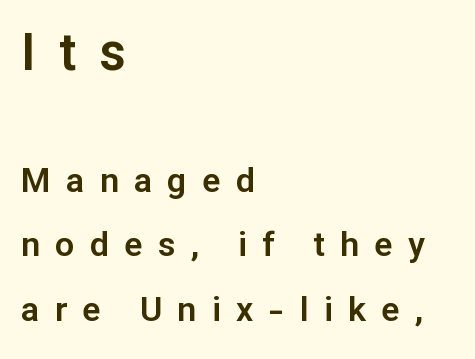
{"serif": "no", "italic": "no", "width": "normal", "stroke_contrast": "low", "x_height": "medium", "monospaced": "no", "underline": "no", "align": "left", "line_spacing": "loose", "line_spacing_ratio": 1.9, "letter_spacing": "wide", "letter_spacing_em": 0.45, "larger_block": "first", "size_ratio": 1.5, "glyph_px": 51}
